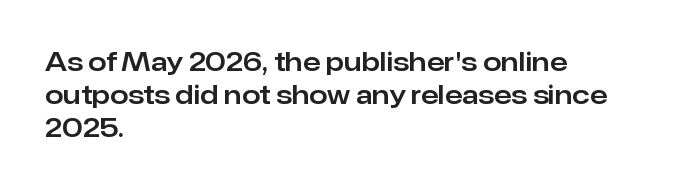
Q: Is the text italic (slanted)? A: No, it is upright.
Q: Is the text underlined? A: No.
Q: How is the paragraph aligned? A: Left-aligned.
Q: Is the spacing between letters normal or unusually wide? A: Normal.
Q: Is the spacing between lines tight, normal or loose? A: Normal.
